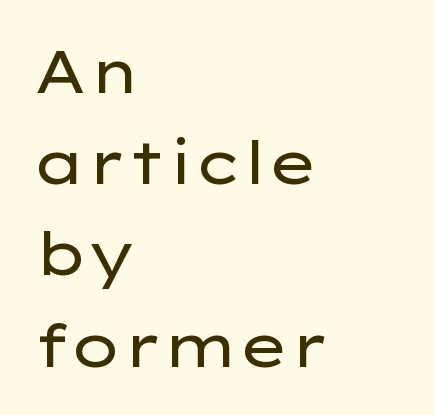
Q: Is the text bold? A: No.
Q: Is the text italic (slanted)? A: No, it is upright.
Q: Is the typeface a serif or a sans-serif typeface? A: Sans-serif.
Q: Is the text underlined? A: No.
Q: How is the paragraph aligned? A: Left-aligned.
Q: Is the spacing between letters normal or unusually wide? A: Normal.
Q: Is the spacing between lines tight, normal or loose? A: Normal.
Q: Width (condensed, normal, or wide)? A: Wide.
Q: Stroke contrast? A: Low.
Q: x-height? A: Medium.
Q: Monospaced? A: No.
